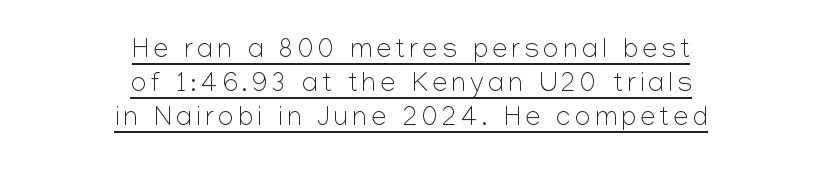
You can see a thin bar hugging the bottom of the glyphs. A typesetter would call this leading conventional body-copy spacing. This sample is center-justified, so both line endings float freely. The weight tops out at a normal text grade.
